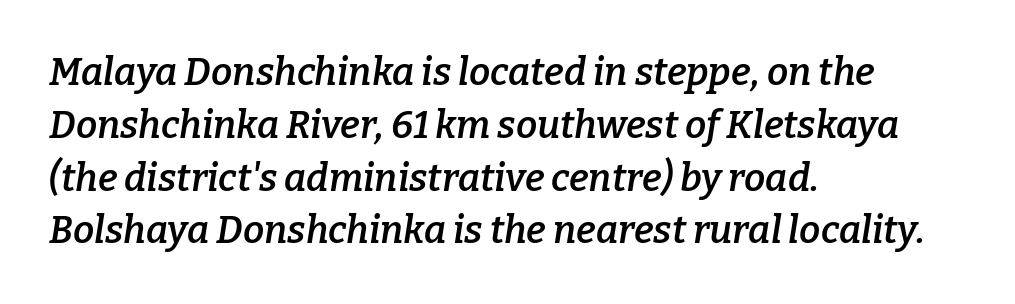
{"serif": "yes", "italic": "yes", "lean": "right", "slant_degrees": 9, "bold": "semi", "weight": "semibold", "width": "normal", "stroke_contrast": "low", "x_height": "medium", "monospaced": "no", "underline": "no", "align": "left", "line_spacing": "normal", "line_spacing_ratio": 1.39, "letter_spacing": "normal", "letter_spacing_em": 0.0, "glyph_px": 38}
